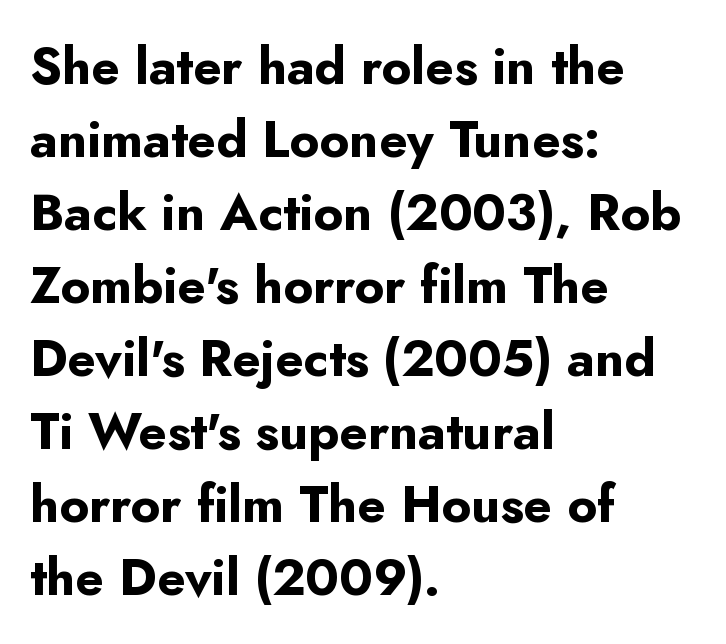
{"serif": "no", "italic": "no", "bold": "yes", "weight": "bold", "width": "normal", "stroke_contrast": "low", "x_height": "small", "monospaced": "no", "underline": "no", "align": "left", "line_spacing": "normal", "line_spacing_ratio": 1.43, "letter_spacing": "normal", "letter_spacing_em": 0.0, "glyph_px": 51}
